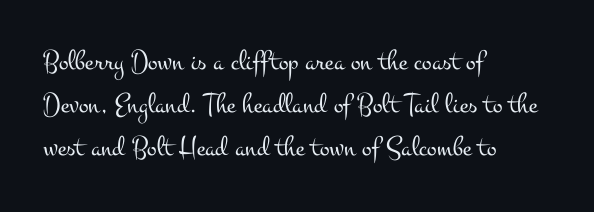
Stems and bowls with no extra thickness — not bold. These lines stack with their left ends in a neat column. The rendering uses natural spacing where letterforms have individual widths. The passage shown stacks its lines at a standard gap. The foot of each line stays bare and open.
